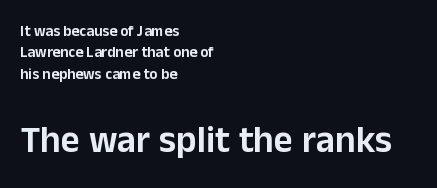
Q: Is the text italic (slanted)? A: No, it is upright.
Q: Is the typeface a serif or a sans-serif typeface? A: Sans-serif.
Q: Is the text underlined? A: No.
Q: How is the paragraph aligned? A: Left-aligned.
Q: Is the spacing between letters normal or unusually wide? A: Normal.
Q: Is the spacing between lines tight, normal or loose? A: Normal.
Q: Which block of text is set in a larger size, the first (top) or the second (bottom)? A: The second (bottom) one.
Q: Width (condensed, normal, or wide)? A: Normal.
Q: Stroke contrast? A: Low.
Q: x-height? A: Medium.
Q: Monospaced? A: No.
